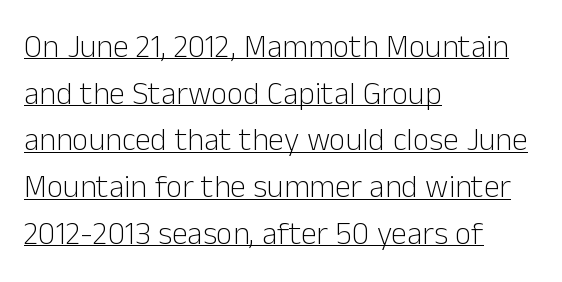
Do the characters align in a grid? No, the font is proportional. Underline: present. This sample uses a sans-serif face. Summary of vertical rhythm: regular, with standard interline spacing. If you drew a ruler down the left edge, every line would touch it.
